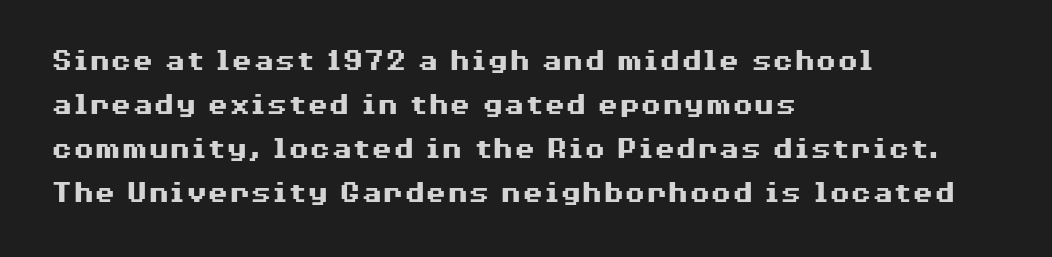
{"serif": "no", "italic": "no", "bold": "yes", "weight": "heavy", "width": "wide", "stroke_contrast": "medium", "x_height": "medium", "monospaced": "no", "underline": "no", "align": "left", "line_spacing": "normal", "line_spacing_ratio": 1.42, "letter_spacing": "normal", "letter_spacing_em": 0.0, "glyph_px": 31}
